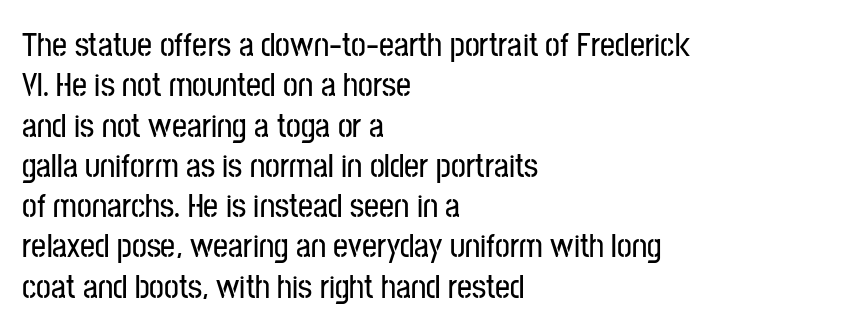
Compared with typical body copy, the letter spacing here is the same. A typesetter would label this face a sans. A roman cut, with each character standing at attention. Each letter keeps its own natural width here, so spacing adapts to shape. Clear beneath every line of the passage.
